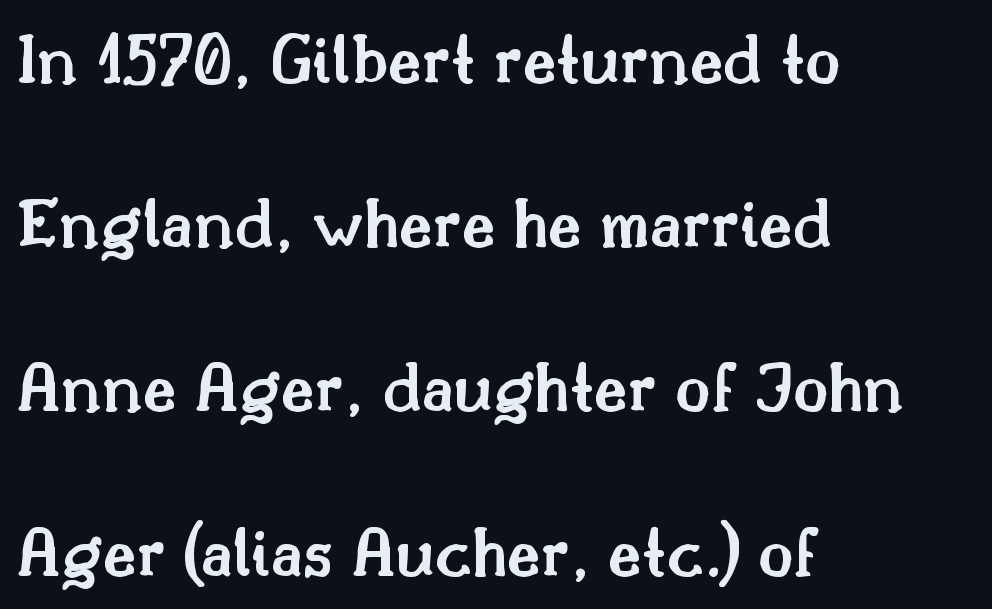
Q: Is the text bold? A: Semi-bold.
Q: Is the text italic (slanted)? A: No, it is upright.
Q: Is the typeface a serif or a sans-serif typeface? A: Serif.
Q: Is the text underlined? A: No.
Q: How is the paragraph aligned? A: Left-aligned.
Q: Is the spacing between letters normal or unusually wide? A: Normal.
Q: Is the spacing between lines tight, normal or loose? A: Loose.
Q: Width (condensed, normal, or wide)? A: Normal.
Q: Stroke contrast? A: Medium.
Q: x-height? A: Small.
Q: Monospaced? A: No.
